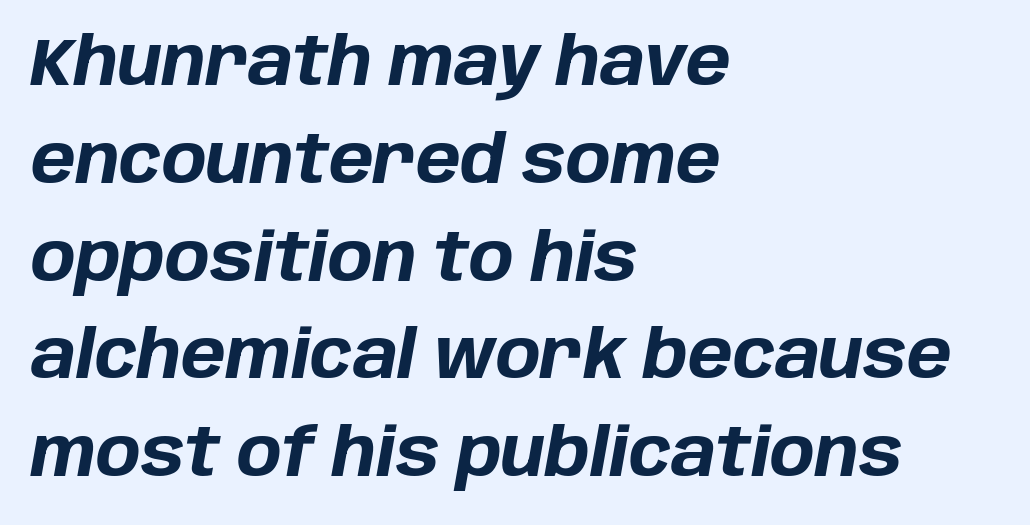
{"italic": "yes", "lean": "right", "slant_degrees": 10, "bold": "yes", "weight": "bold", "width": "normal", "stroke_contrast": "low", "x_height": "large", "monospaced": "no", "underline": "no", "align": "left", "line_spacing": "normal", "line_spacing_ratio": 1.46, "letter_spacing": "normal", "letter_spacing_em": 0.0, "glyph_px": 67}
